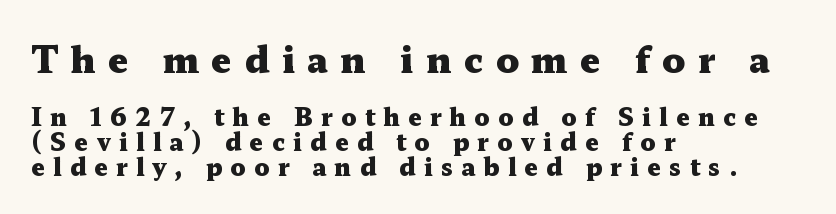
The text was rendered using a seriffed face with decorative stroke endings. Clear beneath every line of the passage. Characters remain perfectly vertical along every line. The passage is arranged the way most books set body copy — flush left. The characters look thick and weighty, a clear bold.
